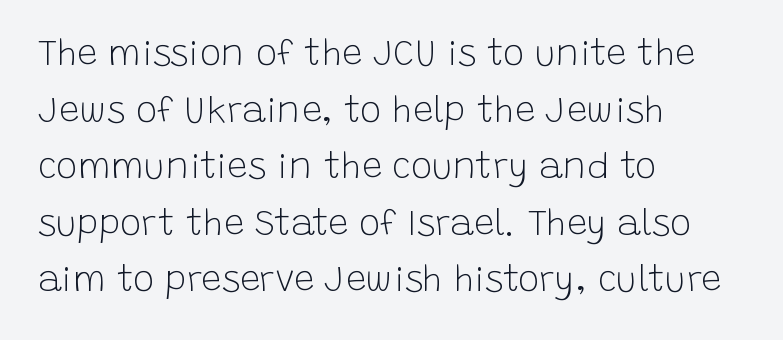
{"serif": "no", "italic": "no", "bold": "no", "weight": "light", "width": "normal", "stroke_contrast": "low", "x_height": "large", "monospaced": "no", "underline": "no", "align": "left", "line_spacing": "normal", "line_spacing_ratio": 1.57, "letter_spacing": "normal", "letter_spacing_em": 0.0, "glyph_px": 36}
